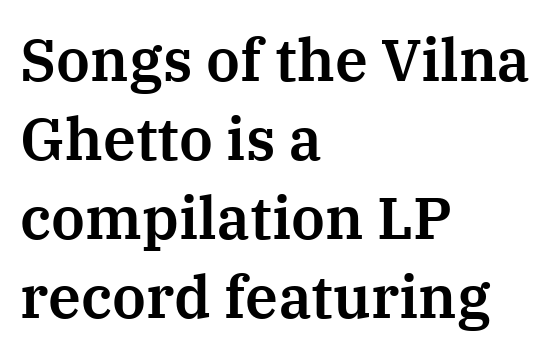
The image shows 59 px serif type, upright; set left-aligned, normal line spacing (1.34x), normal letter spacing, not underlined; medium stroke contrast and a medium x-height.
